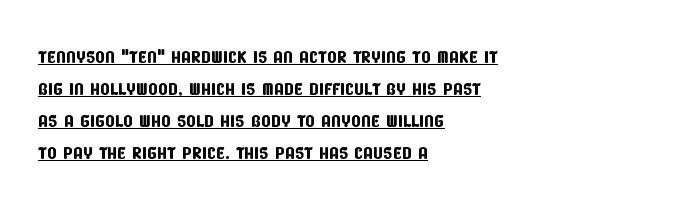
The image shows 25 px text type; set left-aligned, normal line spacing (1.28x), normal letter spacing, underlined.
